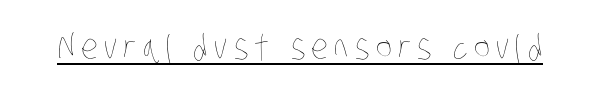
{"bold": "no", "weight": "thin", "width": "condensed", "stroke_contrast": "low", "x_height": "large", "monospaced": "no", "underline": "yes", "glyph_px": 34}
